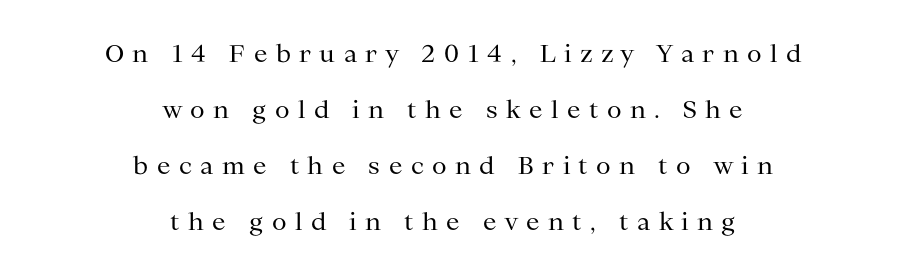
Letters rest on an invisible, unmarked baseline. Compared with a flush-left layout, this one balances lines on the center instead. Every stem runs plumb, perpendicular to the baseline. This rendering widens character spacing well past its baseline value.
